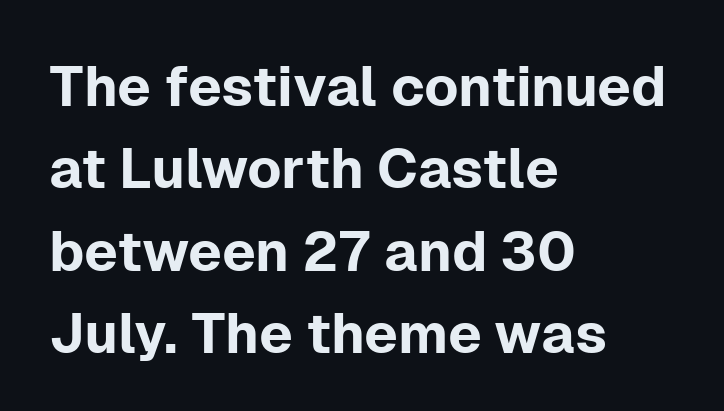
Line spacing here is normal. Visually the block forms a straight wall on the left and a jagged coastline on the right. The gaps between neighbouring characters are ordinary and unremarkable. This is roman type, the default non-slanted kind.
